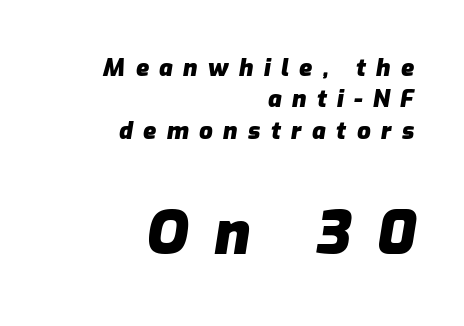
The image shows 60 px heavy type, italic (leaning right); set right-aligned, normal line spacing (1.31x), unusually wide letter spacing (+0.43 em), not underlined; the second (bottom) block is 2.5x larger; low stroke contrast and a medium x-height.
